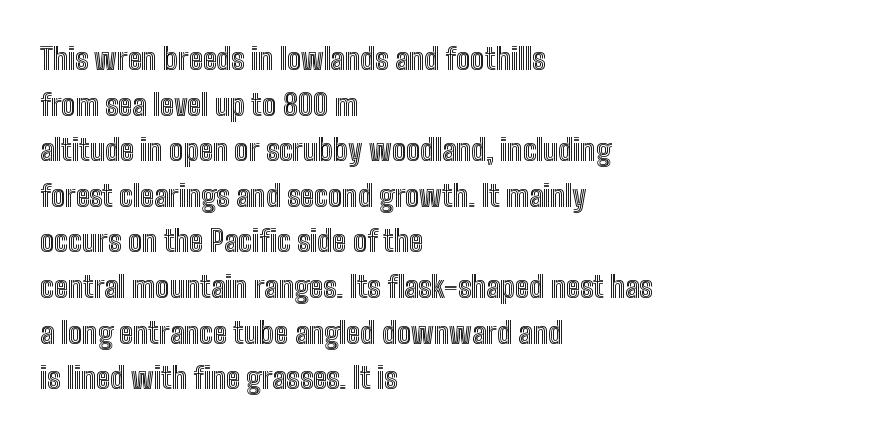
The image shows 30 px condensed type, upright; set left-aligned, normal line spacing (1.52x), normal letter spacing, not underlined; a medium x-height.
